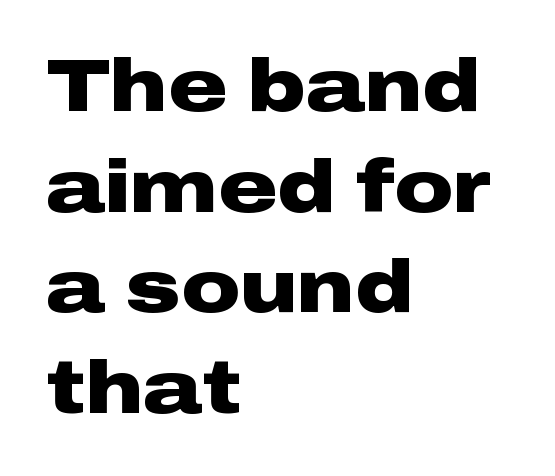
The image shows 73 px heavy, wide sans-serif type, upright; set left-aligned, normal line spacing (1.38x), normal letter spacing, not underlined; low stroke contrast and a medium x-height.
